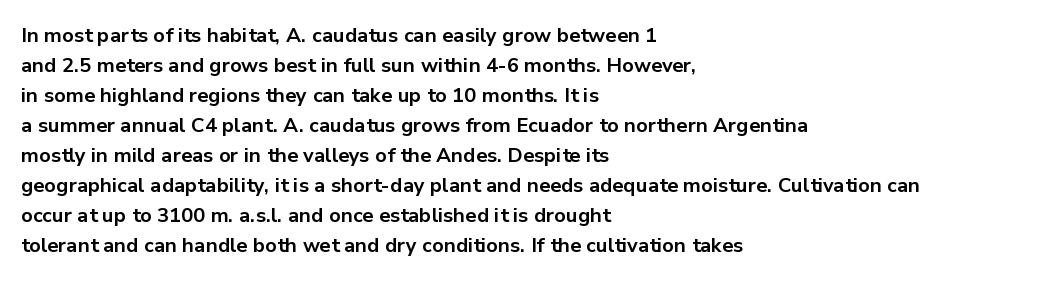
The image shows 20 px bold type, upright; set left-aligned, normal line spacing (1.5x), normal letter spacing, not underlined.
